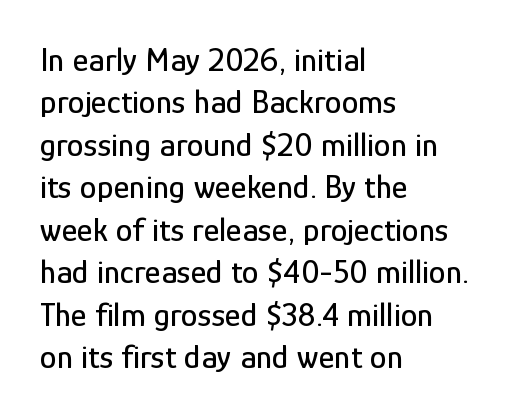
Q: Is the text italic (slanted)? A: No, it is upright.
Q: Is the typeface a serif or a sans-serif typeface? A: Sans-serif.
Q: Is the text underlined? A: No.
Q: How is the paragraph aligned? A: Left-aligned.
Q: Is the spacing between letters normal or unusually wide? A: Normal.
Q: Is the spacing between lines tight, normal or loose? A: Normal.
Q: Width (condensed, normal, or wide)? A: Condensed.
Q: Stroke contrast? A: Low.
Q: x-height? A: Medium.
Q: Monospaced? A: No.
